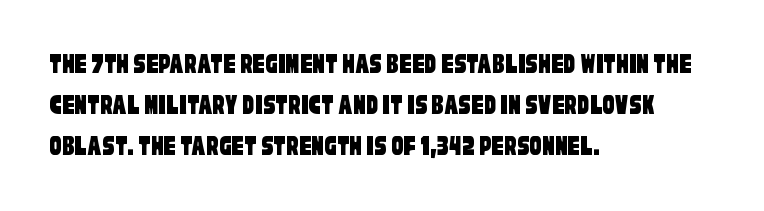
The image shows 30 px condensed sans-serif type; set left-aligned, normal line spacing (1.37x), normal letter spacing, not underlined; low stroke contrast and a large x-height.
